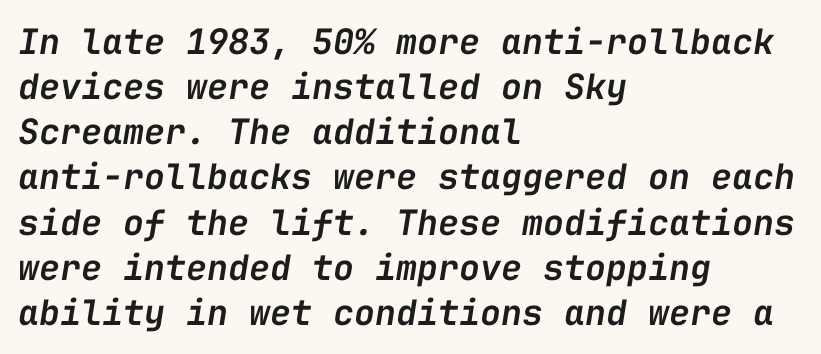
Heft: intermediate — a semibold. Is the letter spacing exaggerated? No — it looks like the ordinary default. The rendering anchors every line to the left-hand side. Here the designer chose a console-style face with uniform glyph widths.
